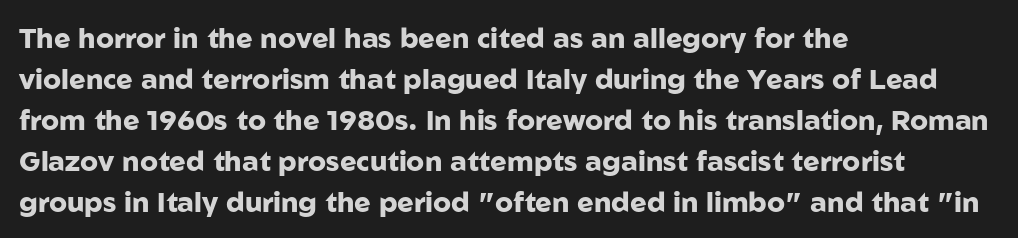
Q: Is the text bold? A: Yes.
Q: Is the text italic (slanted)? A: No, it is upright.
Q: Is the typeface a serif or a sans-serif typeface? A: Sans-serif.
Q: Is the text underlined? A: No.
Q: How is the paragraph aligned? A: Left-aligned.
Q: Is the spacing between letters normal or unusually wide? A: Normal.
Q: Is the spacing between lines tight, normal or loose? A: Normal.
Q: Width (condensed, normal, or wide)? A: Normal.
Q: Stroke contrast? A: Low.
Q: x-height? A: Medium.
Q: Monospaced? A: No.
